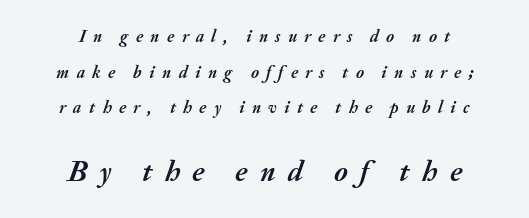
The image shows 29 px semibold type, italic (leaning right); set centered, loose line spacing (2.09x), unusually wide letter spacing (+0.43 em), not underlined; the second (bottom) block is 1.71x larger; medium stroke contrast and a medium x-height.
